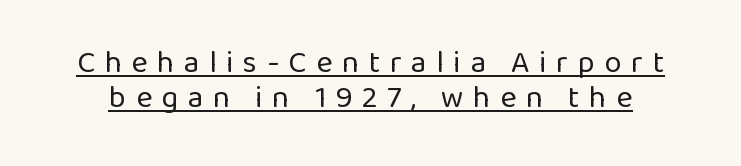
Designer's note — italics off, roman on. You could not count columns in this text — the font is proportionally spaced. In terms of letterform style, serifs are entirely absent. The typesetting does not lean heavy: it is not bold.
